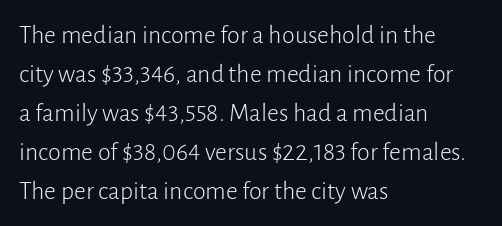
Each new line begins a customary step beneath the previous one. Students, note that the glyphs here touch the page at normal intervals. Letters rest on an invisible, unmarked baseline. Posture: upright roman.
